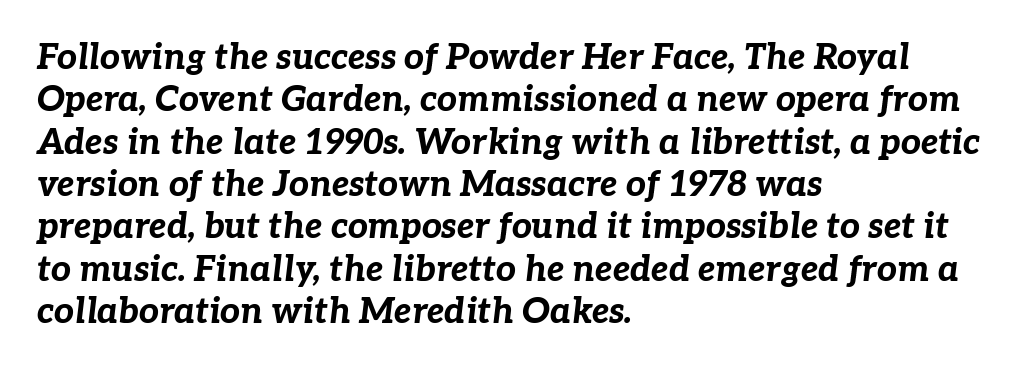
{"italic": "yes", "lean": "right", "slant_degrees": 7, "bold": "yes", "weight": "bold", "width": "normal", "stroke_contrast": "low", "x_height": "medium", "monospaced": "no", "underline": "no", "align": "left", "line_spacing_ratio": 1.21, "letter_spacing": "normal", "letter_spacing_em": 0.0, "glyph_px": 35}
